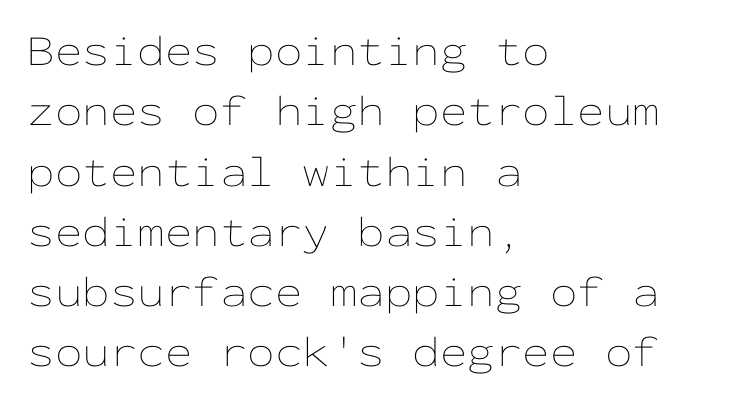
Q: Is the text bold? A: No.
Q: Is the text italic (slanted)? A: No, it is upright.
Q: Is the text underlined? A: No.
Q: How is the paragraph aligned? A: Left-aligned.
Q: Is the spacing between letters normal or unusually wide? A: Normal.
Q: Is the spacing between lines tight, normal or loose? A: Normal.
Q: Width (condensed, normal, or wide)? A: Wide.
Q: Stroke contrast? A: Low.
Q: x-height? A: Medium.
Q: Monospaced? A: Yes.
